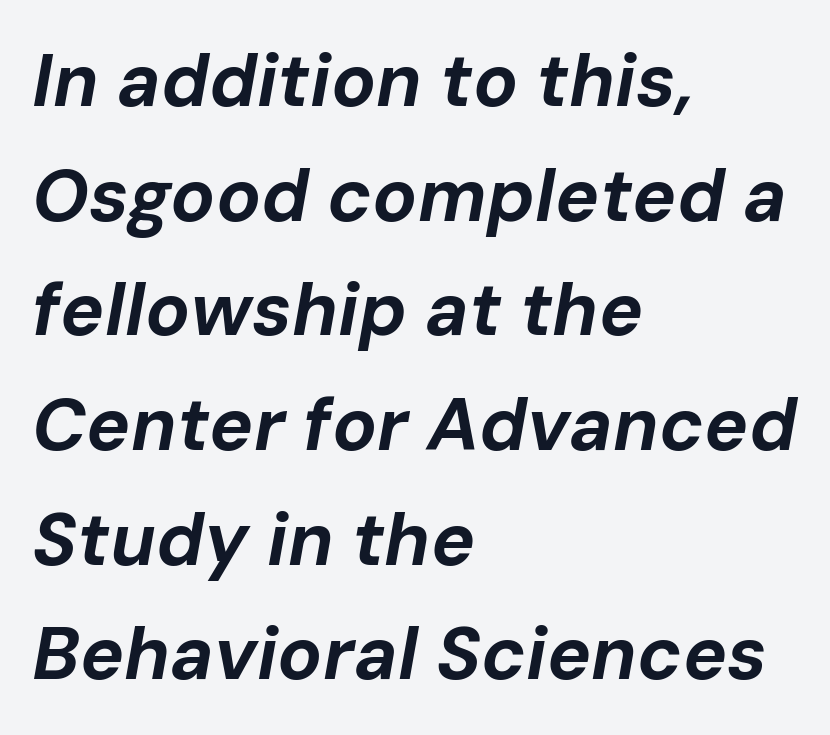
Which margin do the lines hug? The left one — the right edge is uneven. In terms of posture, this sample is oblique. Think of a printed novel: that variable character pitch is what you see here. What stands out about the letter spacing? Nothing — it is the standard amount.
